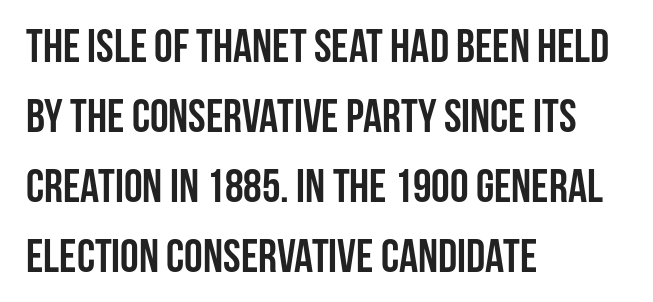
The image shows 47 px semibold, condensed sans-serif type, upright; set left-aligned, normal line spacing (1.49x), normal letter spacing, not underlined; low stroke contrast and a large x-height.
